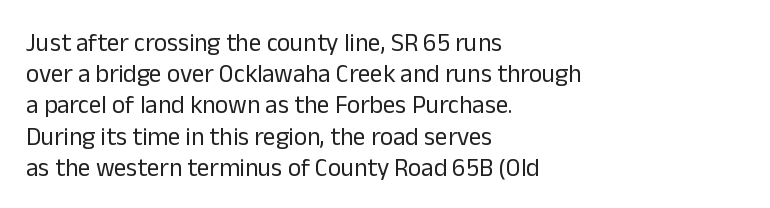
The image shows 25 px text type, upright; set left-aligned, normal line spacing (1.25x), normal letter spacing, not underlined.
